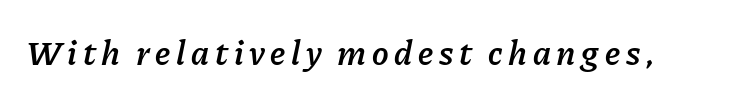
Slightly chunky letters — semibold, I'd say, not full bold. The specimen reads as italic at a glance. The rendering uses natural spacing where letterforms have individual widths. Only glyphs here, with clear space below each row.
